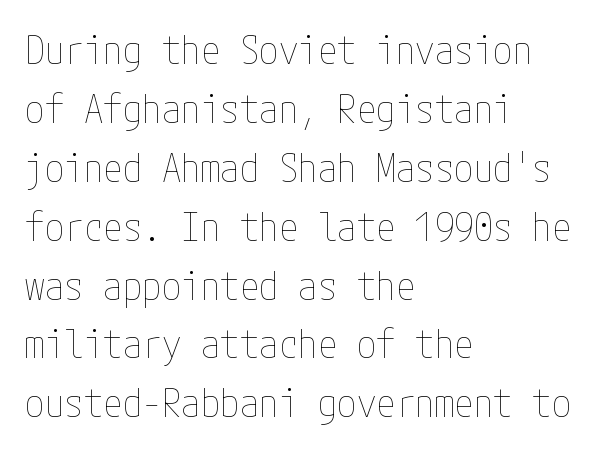
The image shows 39 px thin, condensed type, upright; set left-aligned, normal line spacing (1.51x), normal letter spacing, not underlined; low stroke contrast and a medium x-height.
